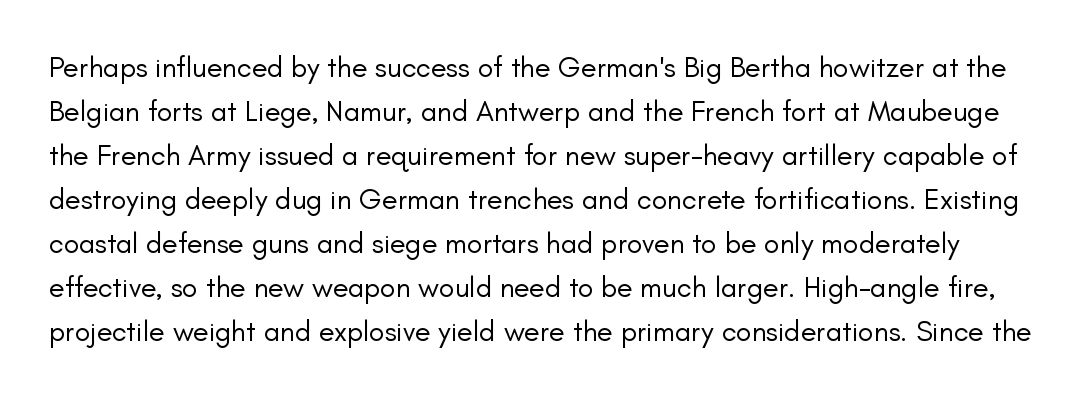
Q: Is the text bold? A: No.
Q: Is the text italic (slanted)? A: No, it is upright.
Q: Is the typeface a serif or a sans-serif typeface? A: Sans-serif.
Q: Is the text underlined? A: No.
Q: Is the spacing between letters normal or unusually wide? A: Normal.
Q: Is the spacing between lines tight, normal or loose? A: Normal.
Q: Width (condensed, normal, or wide)? A: Normal.
Q: Stroke contrast? A: Low.
Q: x-height? A: Small.
Q: Monospaced? A: No.
